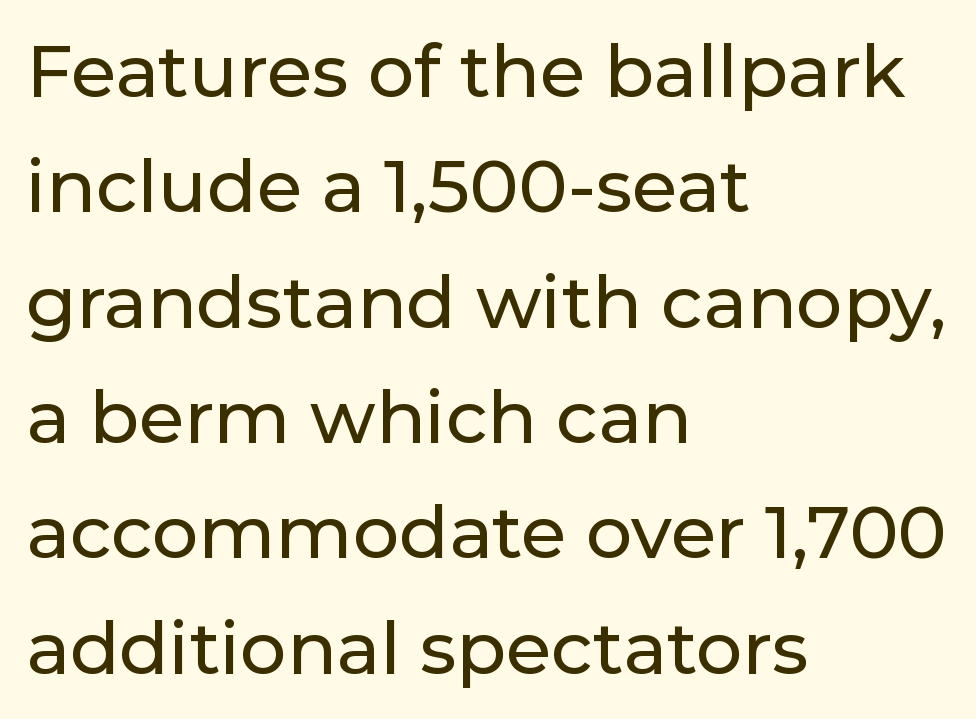
These lines are set flush left with a ragged right edge. Anything drawn beneath the words? Only blank space. Successive baselines arrive at the customary interval. Does the type have serifs? No, each stem ends abruptly.
